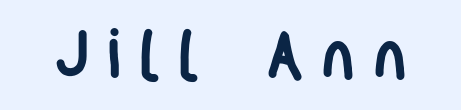
This is heavy type, rendered in bold. These lines are rendered in a variable-pitch font. Only glyphs here, with clear space below each row. A typesetter would call this heavily tracked-out type. These lines are composed in type without serifs.
